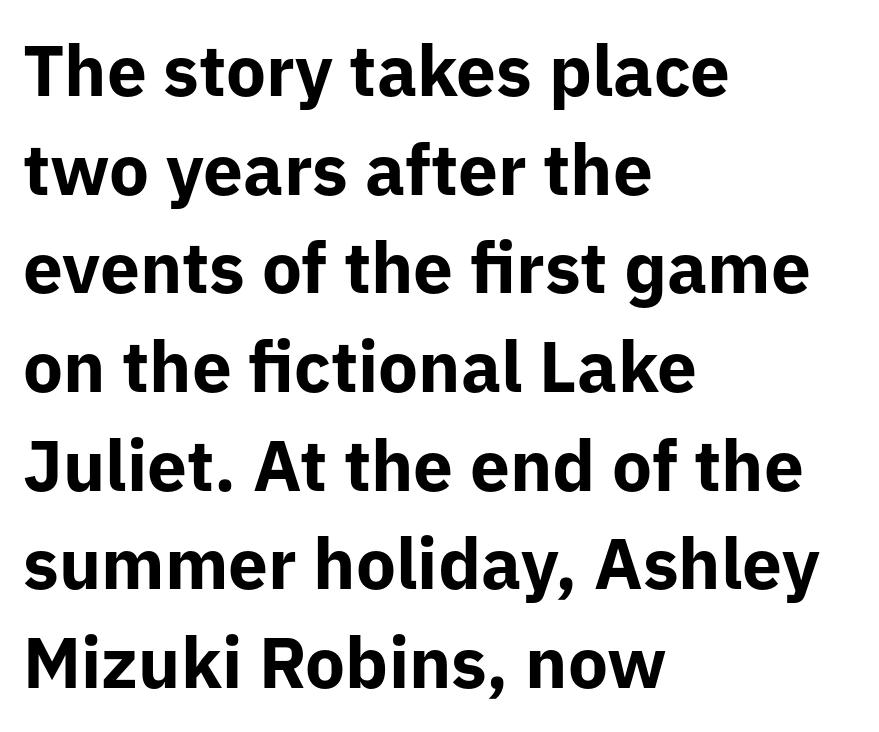
Q: Is the text bold? A: Yes.
Q: Is the text italic (slanted)? A: No, it is upright.
Q: Is the typeface a serif or a sans-serif typeface? A: Sans-serif.
Q: Is the text underlined? A: No.
Q: How is the paragraph aligned? A: Left-aligned.
Q: Is the spacing between letters normal or unusually wide? A: Normal.
Q: Is the spacing between lines tight, normal or loose? A: Normal.
Q: Width (condensed, normal, or wide)? A: Normal.
Q: Stroke contrast? A: Low.
Q: x-height? A: Medium.
Q: Monospaced? A: No.
